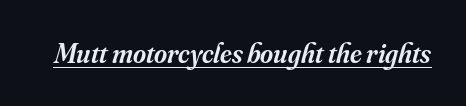
Notice how the stems are inclined rather than vertical — that's the hallmark of italics. Do the characters align in a grid? No, the font is proportional. A semibold gives these letters moderate extra thickness, short of bold. Does a line run under the words? Yes, clearly. A serif font was chosen for this passage. Is the letter spacing exaggerated? No — it looks like the ordinary default.
